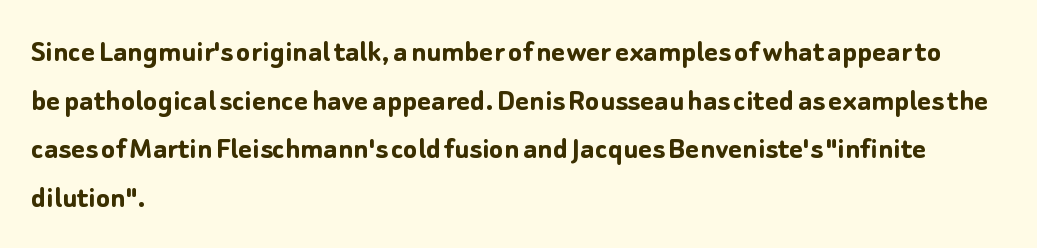
The image shows 33 px semibold sans-serif type, upright; set left-aligned, normal line spacing (1.47x), normal letter spacing, not underlined; low stroke contrast and a medium x-height.
